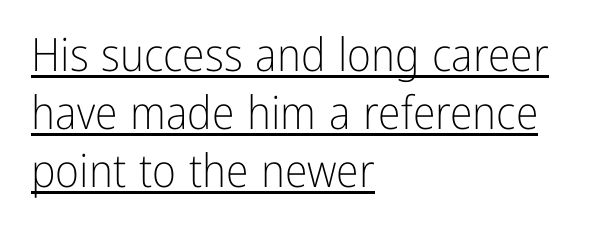
Q: Is the text bold? A: No.
Q: Is the text italic (slanted)? A: No, it is upright.
Q: Is the typeface a serif or a sans-serif typeface? A: Sans-serif.
Q: Is the text underlined? A: Yes.
Q: How is the paragraph aligned? A: Left-aligned.
Q: Is the spacing between letters normal or unusually wide? A: Normal.
Q: Is the spacing between lines tight, normal or loose? A: Normal.
Q: Width (condensed, normal, or wide)? A: Condensed.
Q: Stroke contrast? A: Low.
Q: x-height? A: Medium.
Q: Monospaced? A: No.
